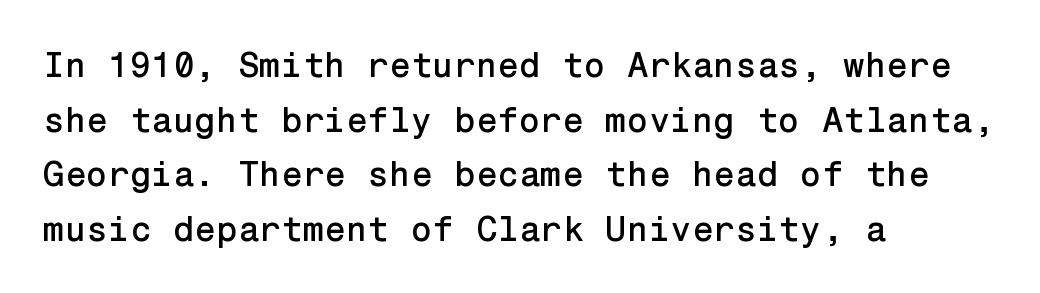
The image shows 35 px sans-serif type, upright; set left-aligned, normal line spacing (1.56x), normal letter spacing, not underlined; low stroke contrast and a medium x-height.
